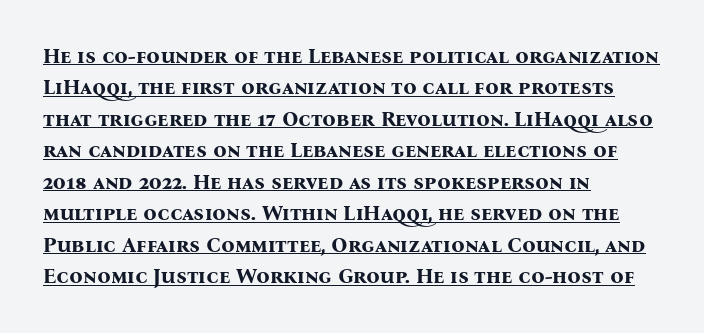
Students, this is bold: see how much ink each stroke carries. Rendered with straight, roman letterforms. This rendering features underlined lettering. Successive baselines arrive at the customary interval.
